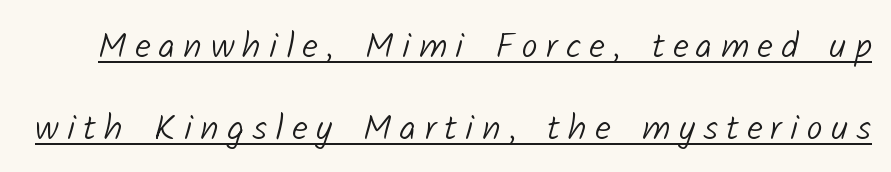
{"serif": "no", "bold": "no", "weight": "light", "width": "normal", "stroke_contrast": "low", "x_height": "medium", "monospaced": "no", "underline": "yes", "line_spacing": "loose", "line_spacing_ratio": 2.28, "letter_spacing": "wide", "letter_spacing_em": 0.23, "glyph_px": 36}
